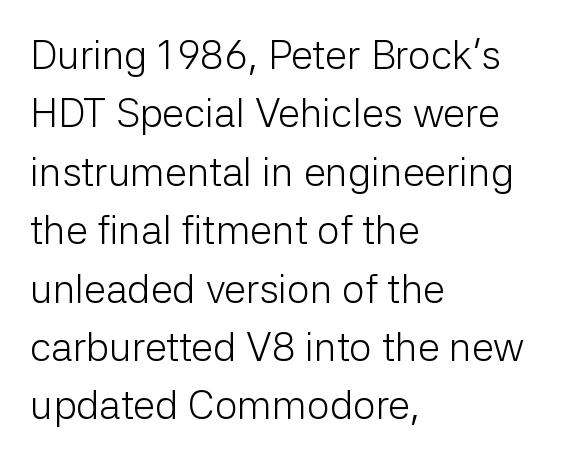
Q: Is the text bold? A: No.
Q: Is the text italic (slanted)? A: No, it is upright.
Q: Is the typeface a serif or a sans-serif typeface? A: Sans-serif.
Q: Is the text underlined? A: No.
Q: How is the paragraph aligned? A: Left-aligned.
Q: Is the spacing between letters normal or unusually wide? A: Normal.
Q: Is the spacing between lines tight, normal or loose? A: Normal.
Q: Width (condensed, normal, or wide)? A: Normal.
Q: Stroke contrast? A: Low.
Q: x-height? A: Medium.
Q: Monospaced? A: No.
